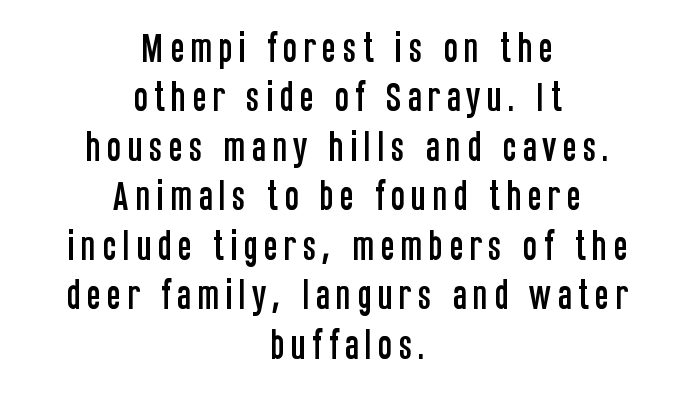
Tall strokes in this sample are plumb rather than angled. The leading is moderate, giving the passage an even texture. The paragraph has two soft edges and a firm central axis. A typesetter would call this proportional, since set widths differ per character. Is this a sans? Yes — the strokes have no serifs. Plain, unruled lines of type.
